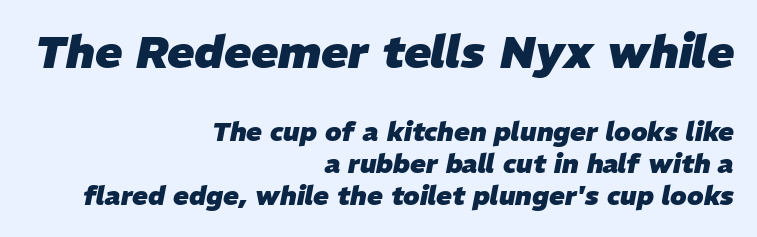
The typesetting leans heavy: a genuine bold. The axis of the letterforms is tilted away from vertical. The earlier block is typeset at a bigger size than the later block. Plain, unruled lines of type. Short note: letters normally spaced.
